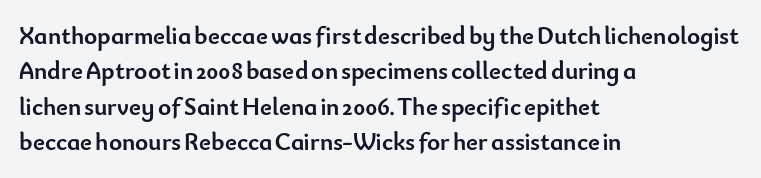
{"italic": "no", "bold": "yes", "underline": "no", "align": "left", "line_spacing": "normal", "line_spacing_ratio": 1.42, "letter_spacing": "normal", "letter_spacing_em": 0.0, "glyph_px": 25}
